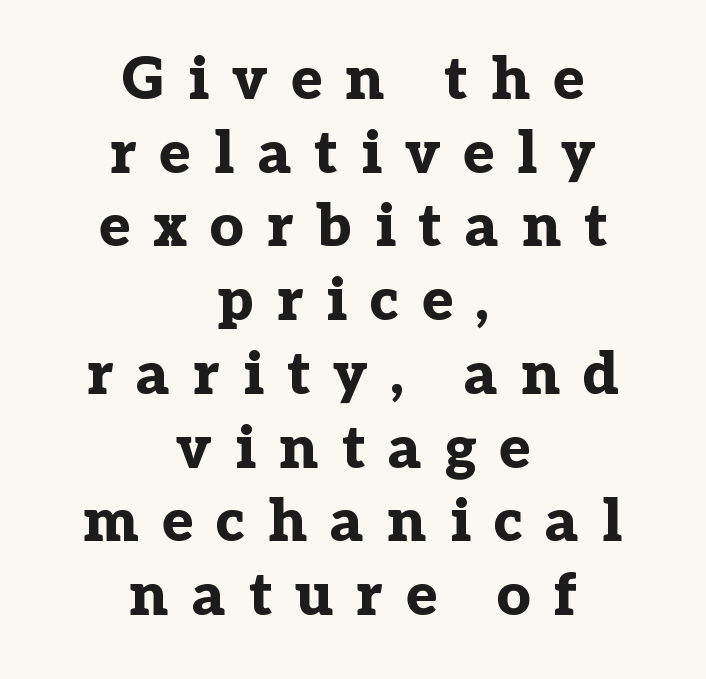
{"serif": "yes", "italic": "no", "bold": "yes", "weight": "bold", "width": "normal", "stroke_contrast": "low", "x_height": "medium", "monospaced": "no", "underline": "no", "align": "center", "line_spacing": "normal", "line_spacing_ratio": 1.25, "letter_spacing": "wide", "letter_spacing_em": 0.39, "glyph_px": 59}
